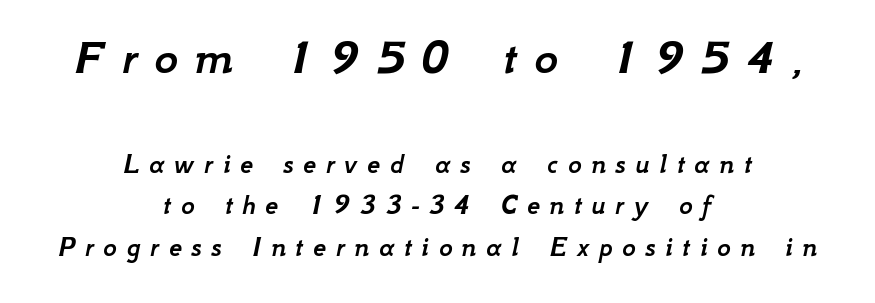
Larger block? The one above; the one below is distinctly smaller. Italic: yes, the glyphs are oblique. A centered setting, common on invitations and titles, is used for this passage. Any mark beneath the type? The region is blank. Character widths vary here, with narrow letters taking less room than wide ones. Loose tracking; the words dissolve into strings of separated letters.
